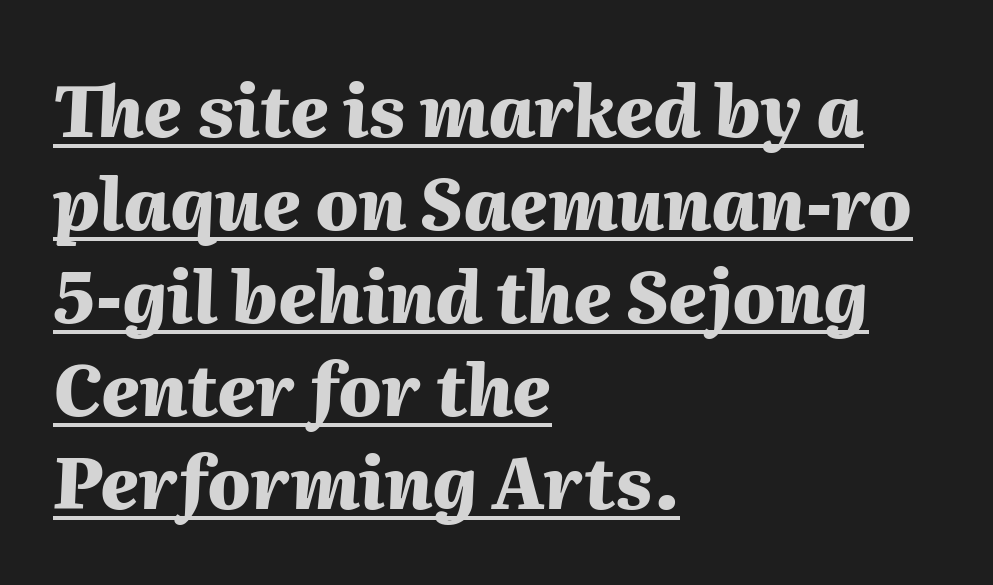
Proportional: the letters do not fall into vertical columns. Short and long lines alike share a common starting point at left. Leading matches the norm, producing a regular column. Italic? Definitely — the glyphs are oblique. Plenty of ink on the page — the face is bold.
